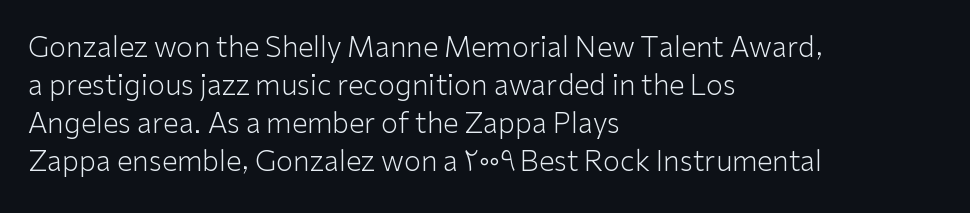
{"serif": "no", "italic": "no", "bold": "no", "weight": "light", "width": "normal", "stroke_contrast": "low", "x_height": "medium", "monospaced": "no", "underline": "no", "align": "left", "line_spacing": "normal", "line_spacing_ratio": 1.36, "letter_spacing": "normal", "letter_spacing_em": 0.0, "glyph_px": 28}
